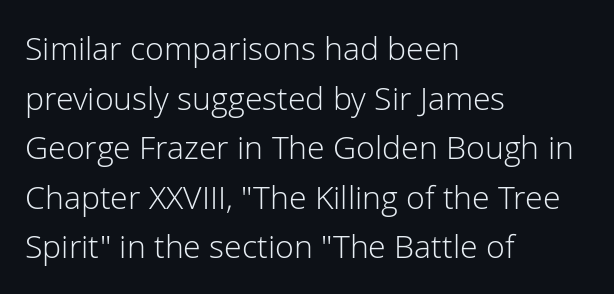
Does the type have serifs? No, each stem ends abruptly. Stroke thickness stays within the range of a standard reading face or lighter. Spacing verdict: proportional, widths tailored to each character. Rule under the text: the space is simply empty.
